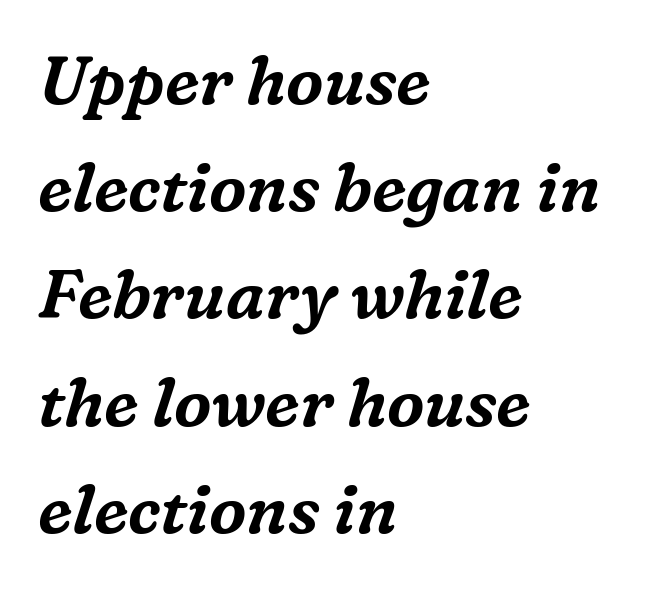
{"serif": "yes", "italic": "yes", "lean": "right", "slant_degrees": 16, "width": "normal", "stroke_contrast": "medium", "x_height": "medium", "monospaced": "no", "underline": "no", "align": "left", "line_spacing": "normal", "line_spacing_ratio": 1.6, "letter_spacing": "normal", "letter_spacing_em": 0.0, "glyph_px": 67}
